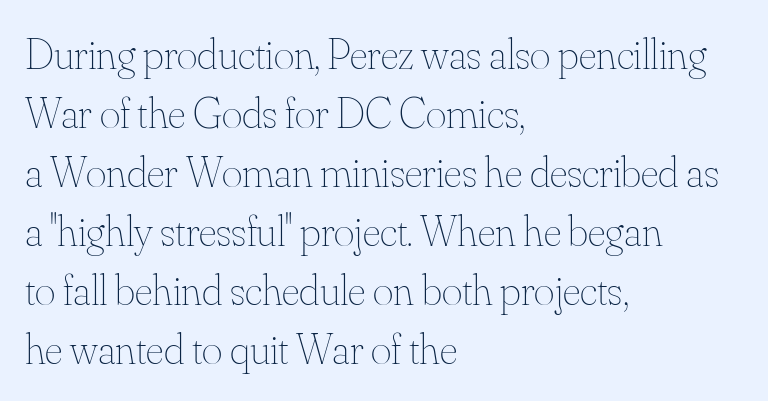
{"italic": "no", "bold": "no", "weight": "thin", "width": "normal", "stroke_contrast": "medium", "x_height": "small", "monospaced": "no", "underline": "no", "align": "left", "line_spacing": "normal", "line_spacing_ratio": 1.34, "letter_spacing": "normal", "letter_spacing_em": 0.0, "glyph_px": 44}
